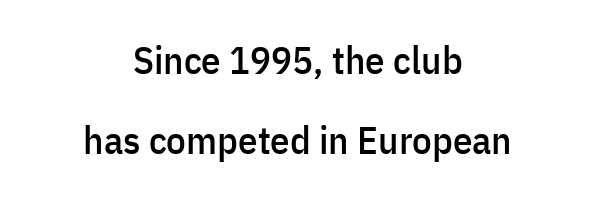
The image shows 39 px condensed sans-serif type, upright; set centered, loose line spacing (2.06x), normal letter spacing, not underlined; low stroke contrast and a medium x-height.
